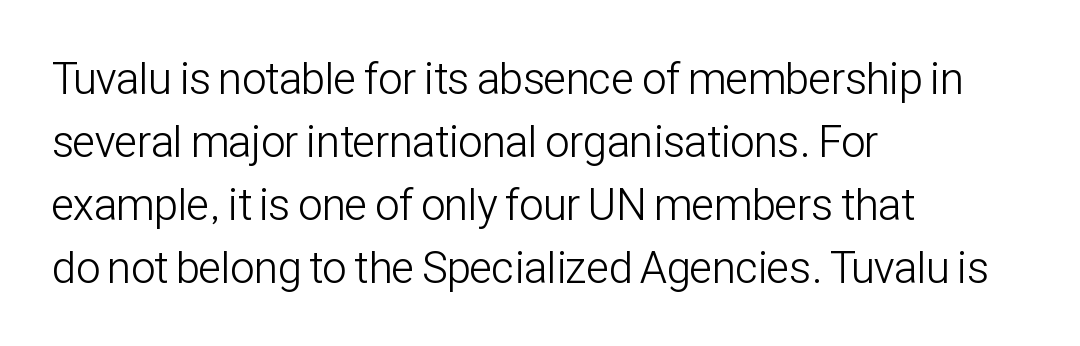
{"serif": "no", "italic": "no", "bold": "no", "weight": "light", "width": "condensed", "stroke_contrast": "low", "x_height": "medium", "monospaced": "no", "underline": "no", "align": "left", "line_spacing": "normal", "line_spacing_ratio": 1.43, "letter_spacing": "normal", "letter_spacing_em": 0.0, "glyph_px": 44}
